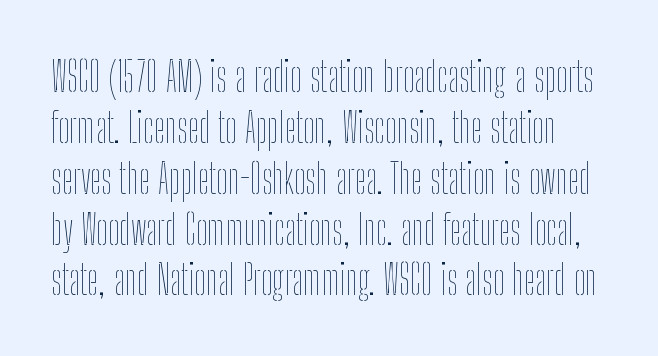
Q: Is the text bold? A: No.
Q: Is the text italic (slanted)? A: No, it is upright.
Q: Is the text underlined? A: No.
Q: Is the spacing between letters normal or unusually wide? A: Normal.
Q: Width (condensed, normal, or wide)? A: Condensed.
Q: Stroke contrast? A: Low.
Q: x-height? A: Medium.
Q: Monospaced? A: No.
